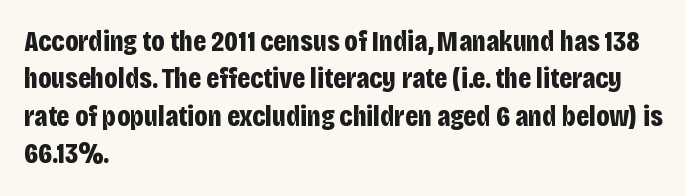
The image shows 29 px bold, condensed sans-serif type, upright; set left-aligned, normal line spacing (1.29x), normal letter spacing, not underlined; low stroke contrast and a large x-height.
